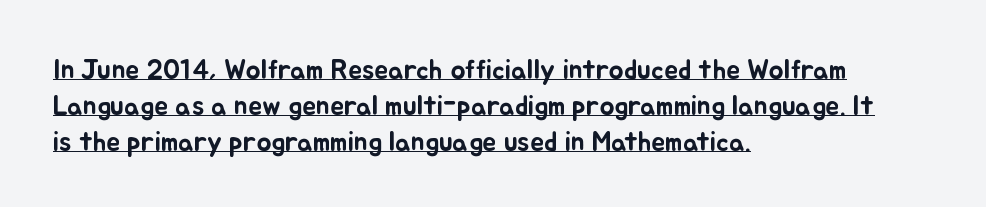
This is the regular roman posture of the typeface. This is underlined copy, the kind a proofreader might mark for attention. Spacing verdict: proportional, widths tailored to each character. Leading matches the norm, producing a regular column. The ragged edge is on the right, which tells us the setting is flush left.
